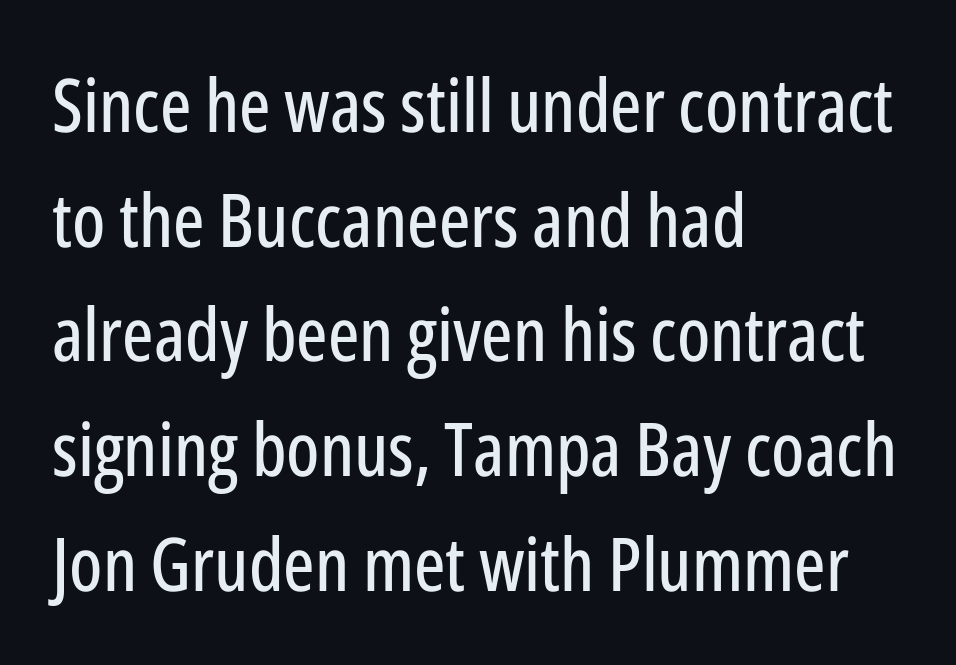
{"serif": "no", "italic": "no", "width": "condensed", "stroke_contrast": "low", "x_height": "medium", "monospaced": "no", "underline": "no", "align": "left", "line_spacing": "normal", "line_spacing_ratio": 1.55, "letter_spacing": "normal", "letter_spacing_em": 0.0, "glyph_px": 74}
